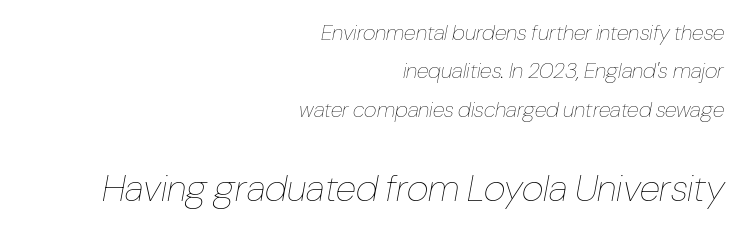
Q: Is the text bold? A: No.
Q: Is the text italic (slanted)? A: Yes, it leans right by about 10 degrees.
Q: Is the text underlined? A: No.
Q: How is the paragraph aligned? A: Right-aligned.
Q: Is the spacing between letters normal or unusually wide? A: Normal.
Q: Which block of text is set in a larger size, the first (top) or the second (bottom)? A: The second (bottom) one.
Q: Width (condensed, normal, or wide)? A: Condensed.
Q: Stroke contrast? A: Low.
Q: x-height? A: Medium.
Q: Monospaced? A: No.
